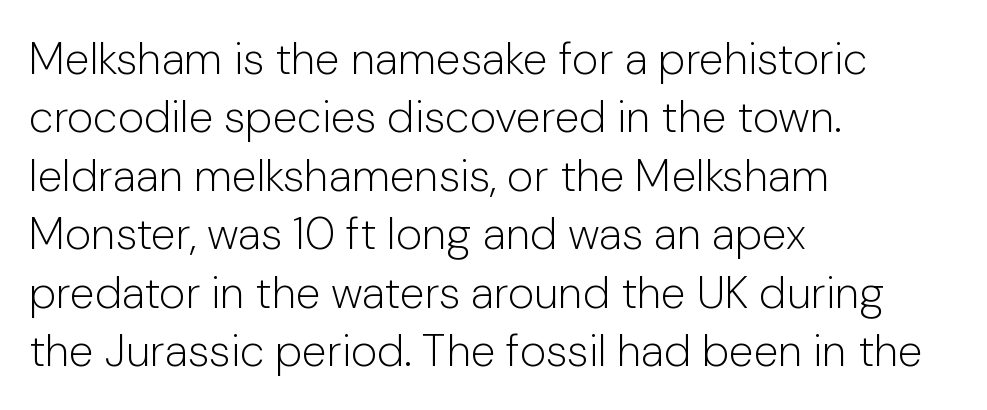
The image shows 45 px light sans-serif type, upright; set left-aligned, normal line spacing (1.3x), normal letter spacing, not underlined; low stroke contrast and a medium x-height.
